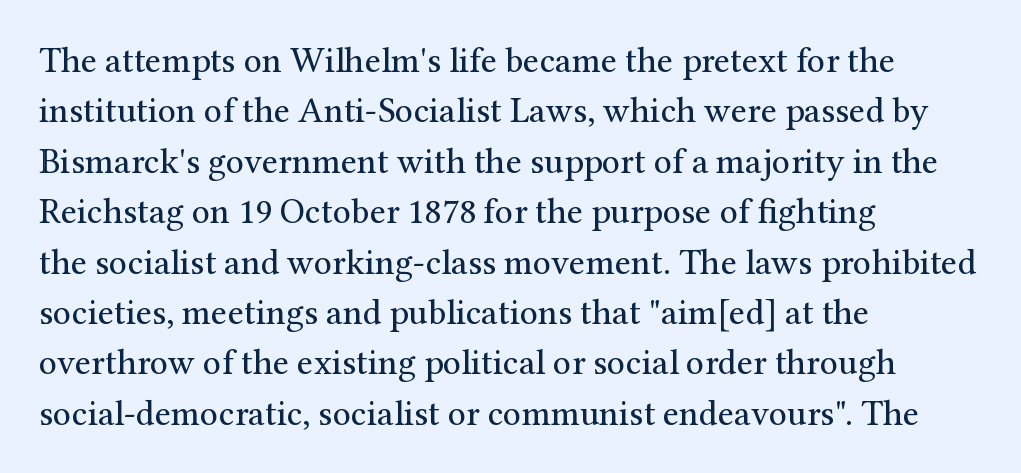
The image shows 36 px regular-weight serif type, upright; set left-aligned, normal line spacing (1.4x), normal letter spacing, not underlined; medium stroke contrast and a medium x-height.
